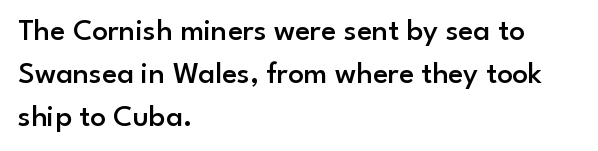
{"serif": "no", "italic": "no", "bold": "semi", "weight": "semibold", "width": "normal", "stroke_contrast": "low", "x_height": "small", "monospaced": "no", "underline": "no", "align": "left", "line_spacing": "normal", "line_spacing_ratio": 1.38, "letter_spacing": "normal", "letter_spacing_em": 0.0, "glyph_px": 31}
